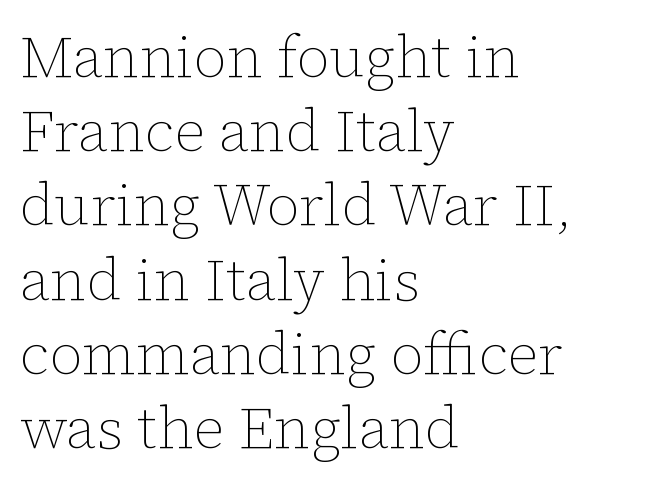
Has an underline been added? It has not. Line spacing here is normal. Is this a fixed-width face? No — the glyphs have proportional, varying widths. One-word summary of the alignment: left. Rendered with straight, roman letterforms.
